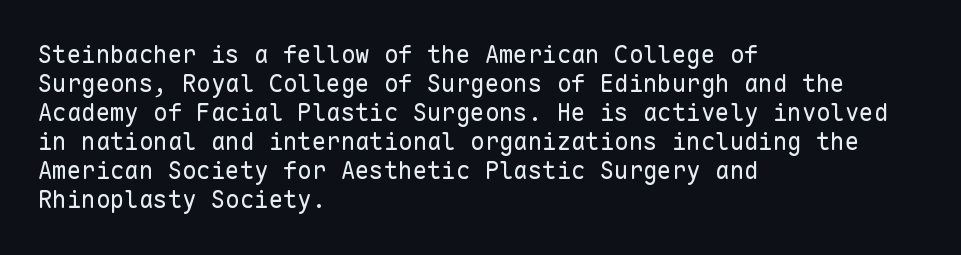
The image shows 24 px text type, upright; set left-aligned, line spacing 1.21x, normal letter spacing, not underlined.
